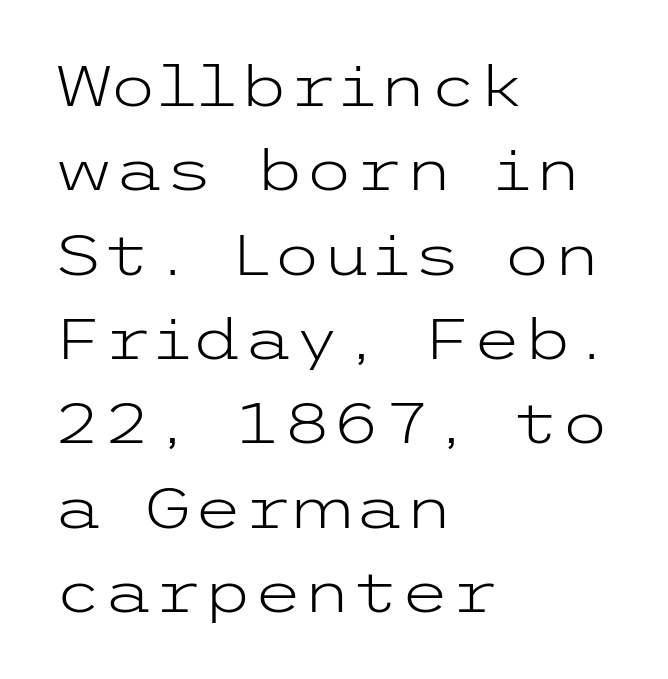
The image shows 57 px light, wide sans-serif type, upright; set left-aligned, normal line spacing (1.48x), normal letter spacing, not underlined; low stroke contrast and a medium x-height.
